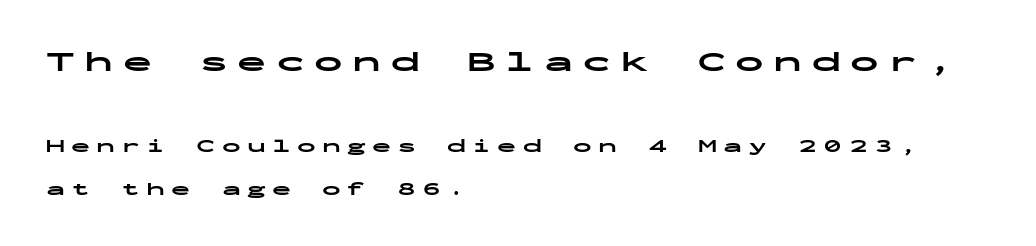
The image shows 29 px bold, wide sans-serif type, upright, monospaced; set left-aligned, loose line spacing (2.27x), unusually wide letter spacing (+0.32 em), not underlined; the first (top) block is 1.53x larger; low stroke contrast and a medium x-height.
